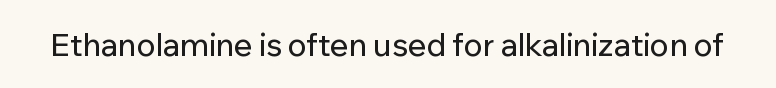
Q: Is the text italic (slanted)? A: No, it is upright.
Q: Is the typeface a serif or a sans-serif typeface? A: Sans-serif.
Q: Is the text underlined? A: No.
Q: Is the spacing between letters normal or unusually wide? A: Normal.
Q: Width (condensed, normal, or wide)? A: Normal.
Q: Stroke contrast? A: Low.
Q: x-height? A: Medium.
Q: Monospaced? A: No.
